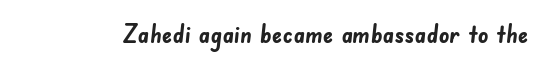
Q: Is the text bold? A: Yes.
Q: Is the text underlined? A: No.
Q: Is the spacing between letters normal or unusually wide? A: Normal.
